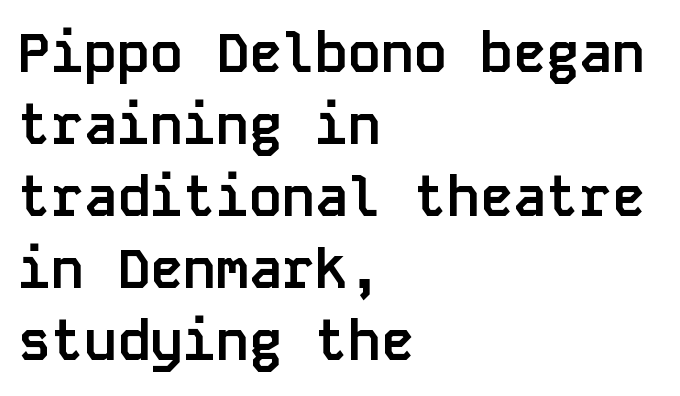
Q: Is the text bold? A: Yes.
Q: Is the text italic (slanted)? A: No, it is upright.
Q: Is the typeface a serif or a sans-serif typeface? A: Sans-serif.
Q: Is the text underlined? A: No.
Q: How is the paragraph aligned? A: Left-aligned.
Q: Is the spacing between letters normal or unusually wide? A: Normal.
Q: Is the spacing between lines tight, normal or loose? A: Normal.
Q: Width (condensed, normal, or wide)? A: Normal.
Q: Stroke contrast? A: Low.
Q: x-height? A: Large.
Q: Monospaced? A: Yes.
